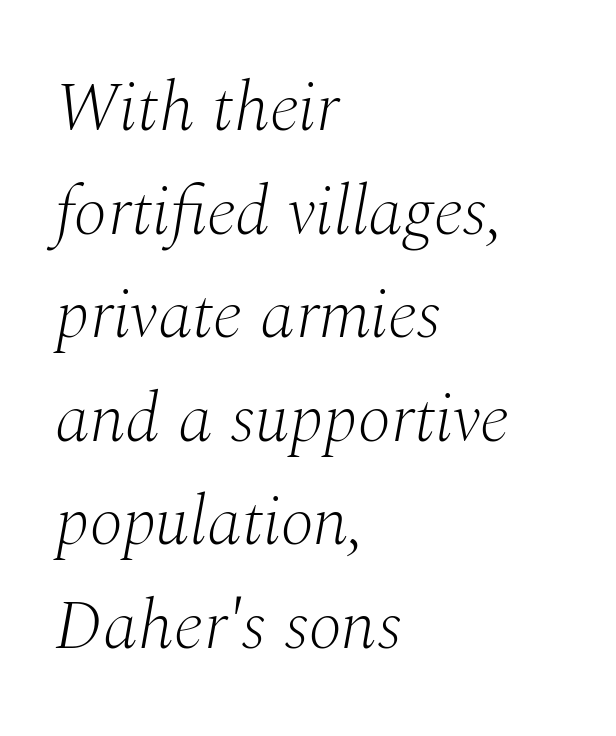
Q: Is the text bold? A: No.
Q: Is the text italic (slanted)? A: Yes, it leans right by about 10 degrees.
Q: Is the typeface a serif or a sans-serif typeface? A: Serif.
Q: Is the text underlined? A: No.
Q: How is the paragraph aligned? A: Left-aligned.
Q: Is the spacing between letters normal or unusually wide? A: Normal.
Q: Is the spacing between lines tight, normal or loose? A: Normal.
Q: Width (condensed, normal, or wide)? A: Normal.
Q: Stroke contrast? A: Medium.
Q: x-height? A: Medium.
Q: Monospaced? A: No.
